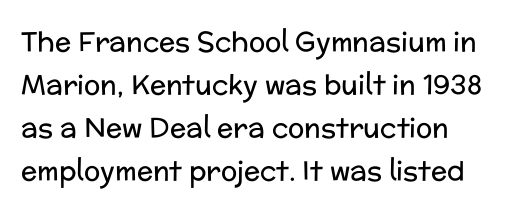
No heavy texture on the line: the type isn't bold. Honestly, the row spacing looks completely unremarkable. Has an underline been added? It has not. Here the glyphs are tracked normally, forming tight word shapes. Posture: straight, roman, zero tilt.
